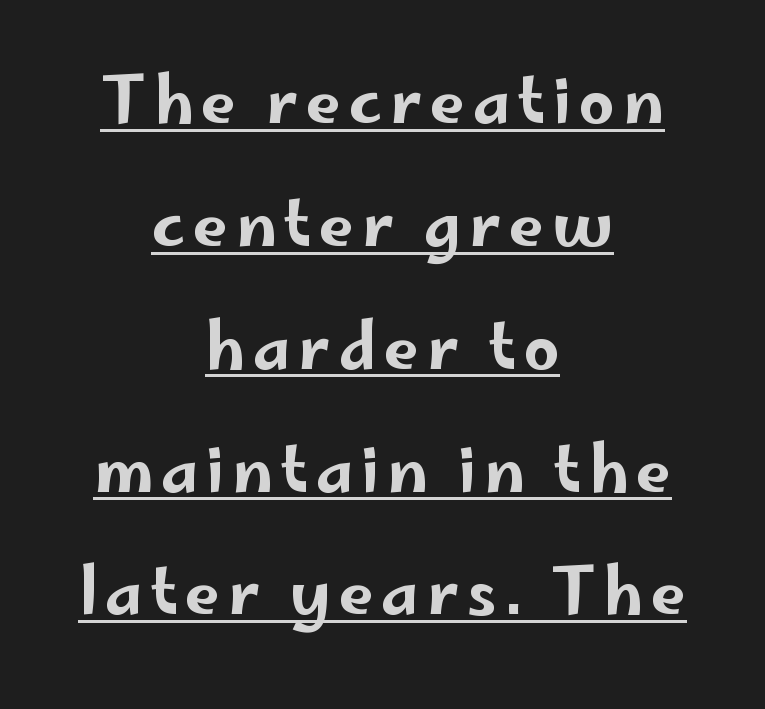
Q: Is the text italic (slanted)? A: No, it is upright.
Q: Is the typeface a serif or a sans-serif typeface? A: Sans-serif.
Q: Is the text underlined? A: Yes.
Q: How is the paragraph aligned? A: Centered.
Q: Is the spacing between lines tight, normal or loose? A: Loose.
Q: Width (condensed, normal, or wide)? A: Wide.
Q: Stroke contrast? A: Low.
Q: x-height? A: Small.
Q: Monospaced? A: No.
